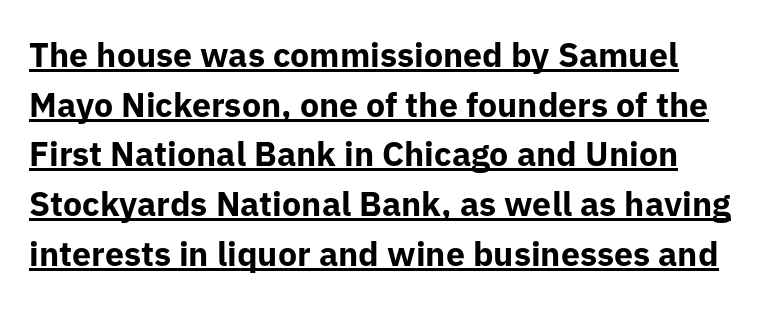
{"serif": "no", "italic": "no", "bold": "yes", "weight": "bold", "width": "normal", "stroke_contrast": "low", "x_height": "medium", "monospaced": "no", "underline": "yes", "line_spacing": "normal", "line_spacing_ratio": 1.46, "letter_spacing": "normal", "letter_spacing_em": 0.0, "glyph_px": 34}
